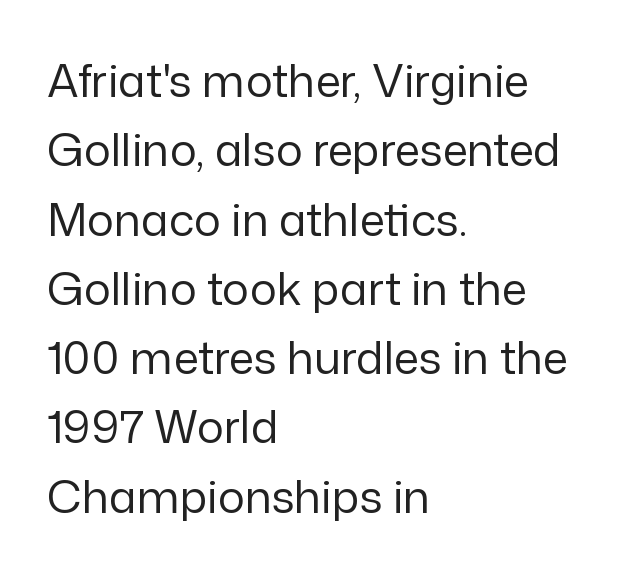
The image shows 45 px regular-weight sans-serif type, upright; set left-aligned, normal line spacing (1.54x), normal letter spacing, not underlined; low stroke contrast and a medium x-height.
